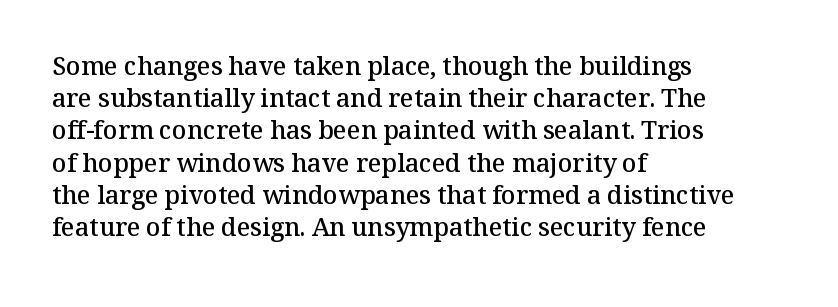
Q: Is the text bold? A: Semi-bold.
Q: Is the text italic (slanted)? A: No, it is upright.
Q: Is the text underlined? A: No.
Q: How is the paragraph aligned? A: Left-aligned.
Q: Is the spacing between letters normal or unusually wide? A: Normal.
Q: Is the spacing between lines tight, normal or loose? A: Normal.
